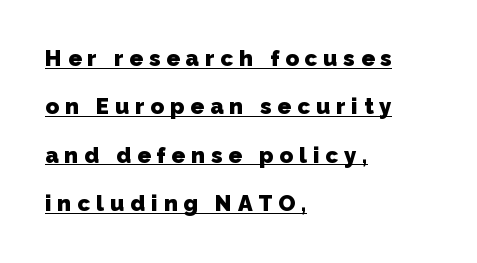
Q: Is the text bold? A: Yes.
Q: Is the text underlined? A: Yes.
Q: How is the paragraph aligned? A: Left-aligned.
Q: Is the spacing between letters normal or unusually wide? A: Unusually wide.
Q: Is the spacing between lines tight, normal or loose? A: Loose.
